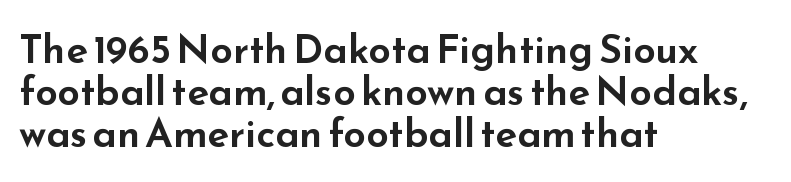
{"serif": "no", "italic": "no", "width": "wide", "stroke_contrast": "low", "x_height": "small", "monospaced": "no", "underline": "no", "align": "left", "line_spacing": "tight", "line_spacing_ratio": 1.05, "letter_spacing": "normal", "letter_spacing_em": 0.0, "glyph_px": 40}
